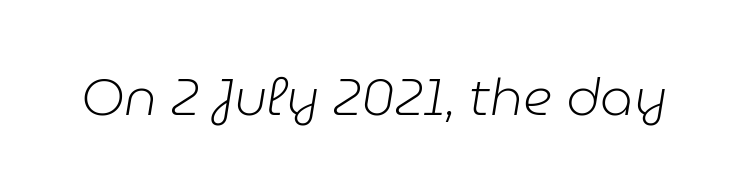
Q: Is the text bold? A: No.
Q: Is the text italic (slanted)? A: Yes, it leans right by about 9 degrees.
Q: Is the text underlined? A: No.
Q: Is the spacing between letters normal or unusually wide? A: Normal.
Q: Width (condensed, normal, or wide)? A: Normal.
Q: Stroke contrast? A: Low.
Q: x-height? A: Medium.
Q: Monospaced? A: No.
